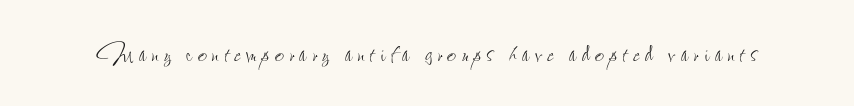
{"bold": "no", "weight": "thin", "width": "condensed", "stroke_contrast": "low", "x_height": "small", "monospaced": "no", "underline": "no", "glyph_px": 32}
